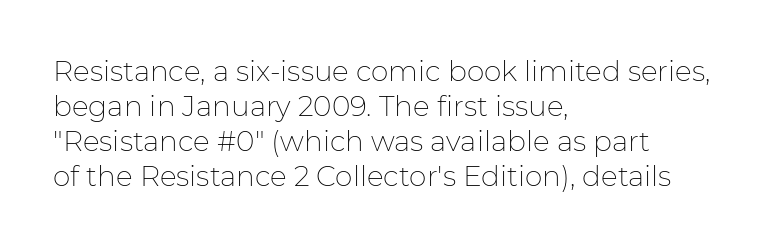
{"serif": "no", "italic": "no", "bold": "no", "weight": "thin", "width": "normal", "stroke_contrast": "low", "x_height": "medium", "monospaced": "no", "underline": "no", "align": "left", "line_spacing": "normal", "line_spacing_ratio": 1.25, "letter_spacing": "normal", "letter_spacing_em": 0.0, "glyph_px": 28}
